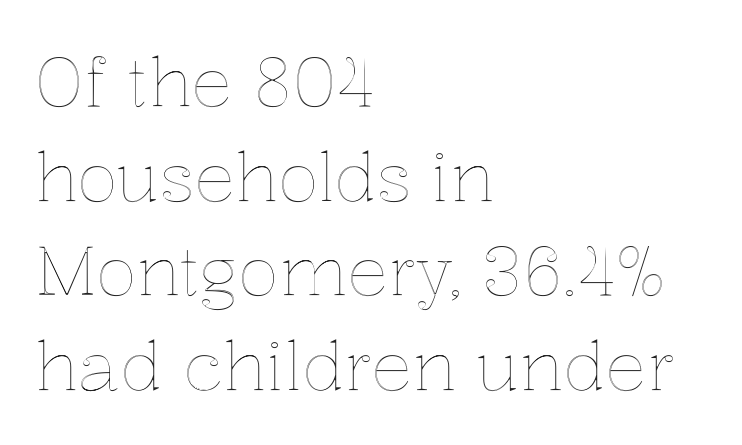
{"italic": "no", "width": "normal", "x_height": "medium", "monospaced": "no", "underline": "no", "align": "left", "line_spacing": "normal", "line_spacing_ratio": 1.39, "letter_spacing": "normal", "letter_spacing_em": 0.0, "glyph_px": 68}
